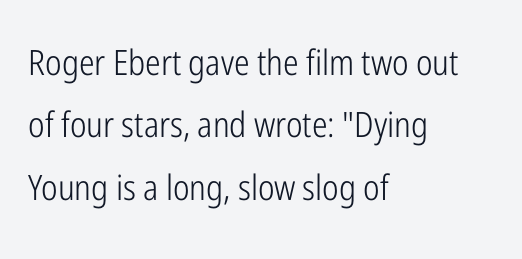
{"serif": "no", "italic": "no", "bold": "no", "weight": "light", "width": "condensed", "stroke_contrast": "low", "x_height": "medium", "monospaced": "no", "underline": "no", "align": "left", "line_spacing_ratio": 1.78, "letter_spacing": "normal", "letter_spacing_em": 0.0, "glyph_px": 35}
